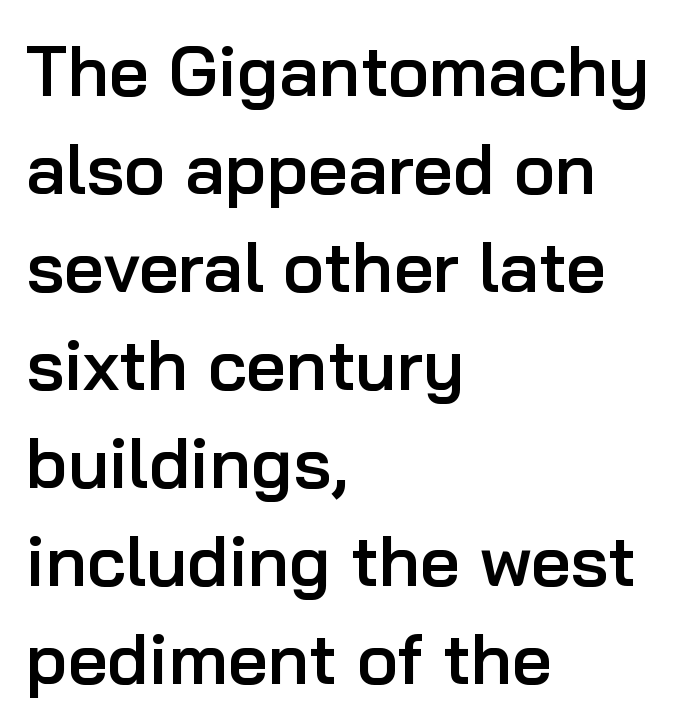
Character widths vary here, with narrow letters taking less room than wide ones. Descenders are the only things crossing below the line. Nothing unusual about the tracking: characters are spaced as the font intends. Posture: straight, roman, zero tilt. Check where the strokes stop: nothing finishes them off — pure sans. Horizontally, the lines are justified to the leading edge only.
